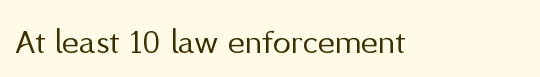
Q: Is the text bold? A: No.
Q: Is the text italic (slanted)? A: No, it is upright.
Q: Is the typeface a serif or a sans-serif typeface? A: Sans-serif.
Q: Is the text underlined? A: No.
Q: Is the spacing between letters normal or unusually wide? A: Normal.
Q: Width (condensed, normal, or wide)? A: Normal.
Q: Stroke contrast? A: Medium.
Q: x-height? A: Medium.
Q: Monospaced? A: No.
